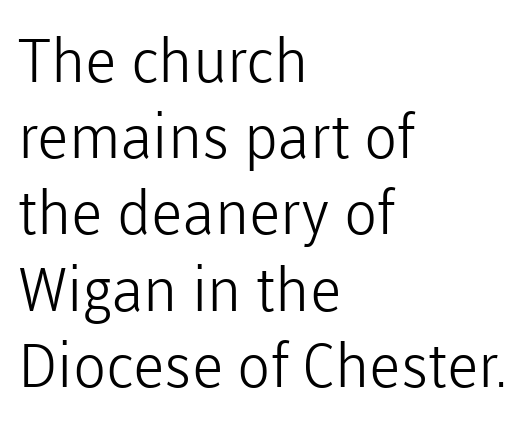
Q: Is the text bold? A: No.
Q: Is the text italic (slanted)? A: No, it is upright.
Q: Is the typeface a serif or a sans-serif typeface? A: Sans-serif.
Q: Is the text underlined? A: No.
Q: How is the paragraph aligned? A: Left-aligned.
Q: Is the spacing between letters normal or unusually wide? A: Normal.
Q: Is the spacing between lines tight, normal or loose? A: Normal.
Q: Width (condensed, normal, or wide)? A: Normal.
Q: Stroke contrast? A: Low.
Q: x-height? A: Medium.
Q: Monospaced? A: No.
